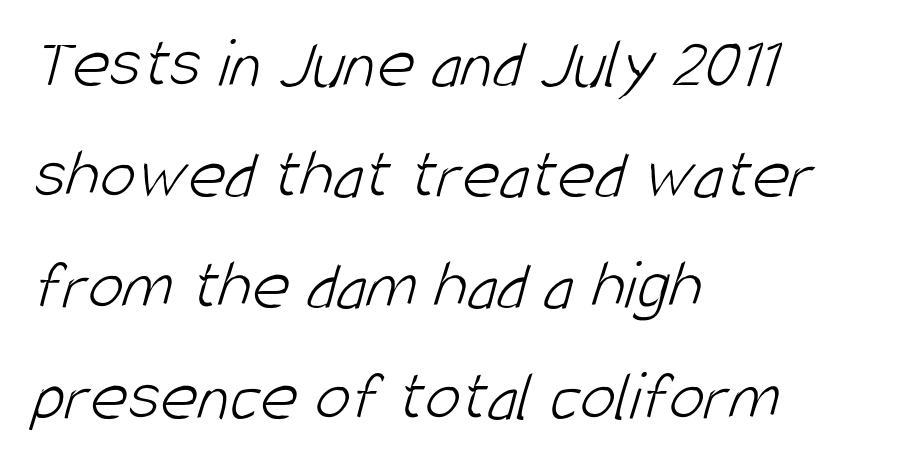
The face used here is a sans, in the tradition of grotesques and geometrics. The words here are not underlined. The letterforms sit shoulder to shoulder at normal distance. Evenly set lines give the paragraph a standard silhouette. You could not count columns in this text — the font is proportionally spaced. Nothing heavy about these letters — not bold at all.
